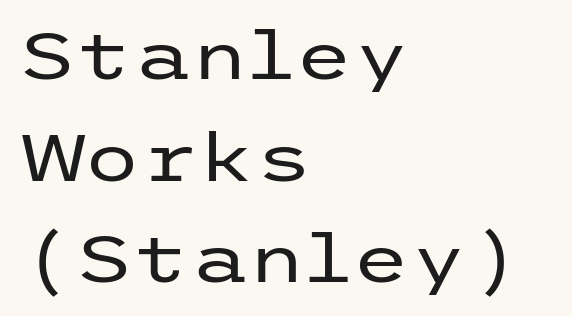
{"serif": "no", "italic": "no", "bold": "no", "weight": "regular", "width": "wide", "stroke_contrast": "low", "x_height": "medium", "underline": "no", "align": "left", "line_spacing": "normal", "line_spacing_ratio": 1.54, "letter_spacing": "normal", "letter_spacing_em": 0.0, "glyph_px": 66}
